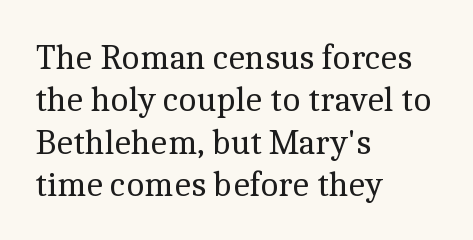
{"serif": "yes", "italic": "no", "bold": "no", "weight": "regular", "width": "normal", "x_height": "medium", "monospaced": "no", "underline": "no", "align": "left", "line_spacing_ratio": 1.21, "letter_spacing": "normal", "letter_spacing_em": 0.0, "glyph_px": 35}
